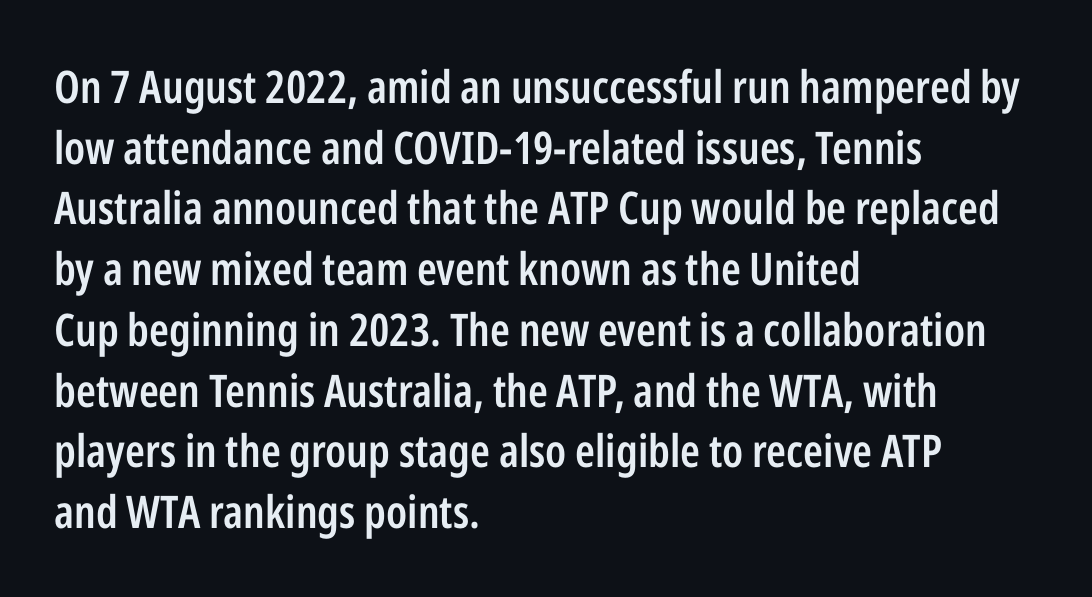
{"serif": "no", "italic": "no", "bold": "semi", "weight": "semibold", "width": "condensed", "stroke_contrast": "low", "x_height": "medium", "monospaced": "no", "underline": "no", "align": "left", "line_spacing": "normal", "line_spacing_ratio": 1.35, "letter_spacing": "normal", "letter_spacing_em": 0.0, "glyph_px": 45}
